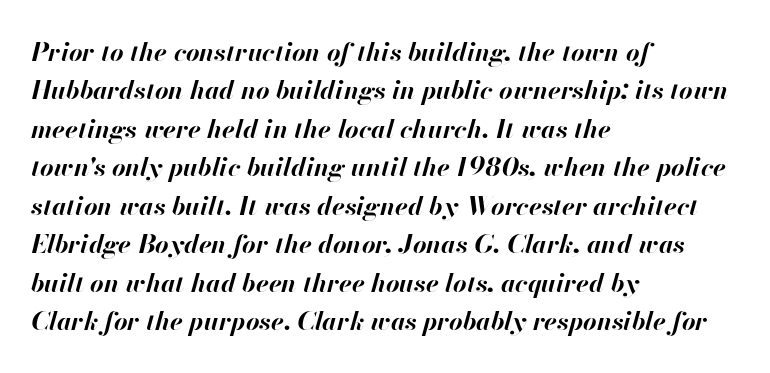
The image shows 26 px bold type, italic (leaning right); set left-aligned, normal line spacing (1.48x), normal letter spacing, not underlined.
